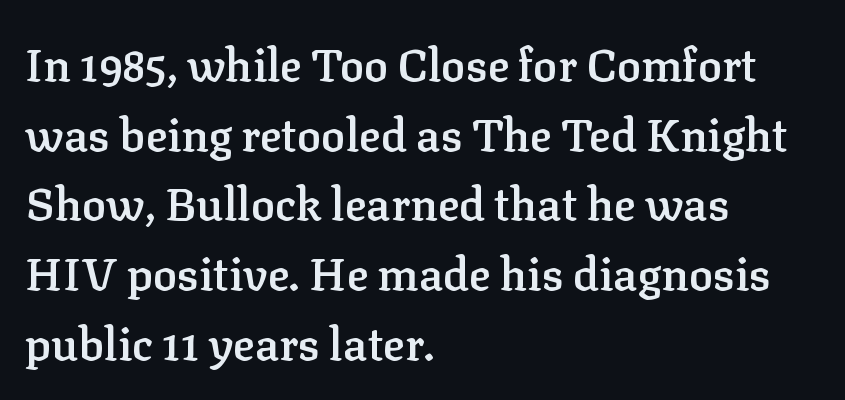
Q: Is the text bold? A: Semi-bold.
Q: Is the text italic (slanted)? A: No, it is upright.
Q: Is the typeface a serif or a sans-serif typeface? A: Serif.
Q: Is the text underlined? A: No.
Q: How is the paragraph aligned? A: Left-aligned.
Q: Is the spacing between letters normal or unusually wide? A: Normal.
Q: Is the spacing between lines tight, normal or loose? A: Normal.
Q: Width (condensed, normal, or wide)? A: Normal.
Q: Stroke contrast? A: Low.
Q: x-height? A: Medium.
Q: Monospaced? A: No.
